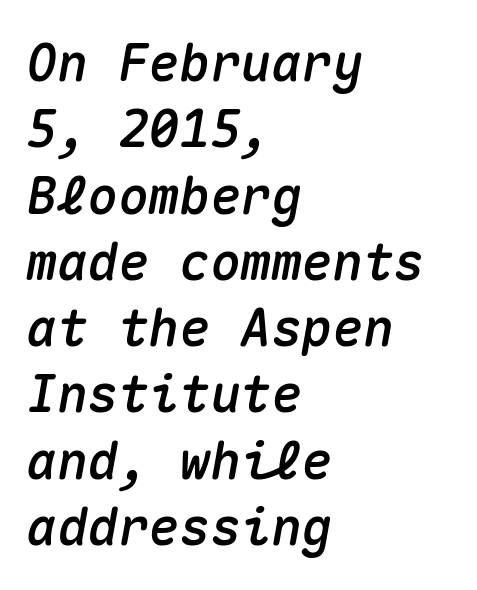
{"italic": "yes", "lean": "right", "slant_degrees": 10, "width": "normal", "stroke_contrast": "medium", "x_height": "medium", "monospaced": "yes", "underline": "no", "align": "left", "line_spacing": "normal", "line_spacing_ratio": 1.3, "letter_spacing": "normal", "letter_spacing_em": 0.0, "glyph_px": 51}
